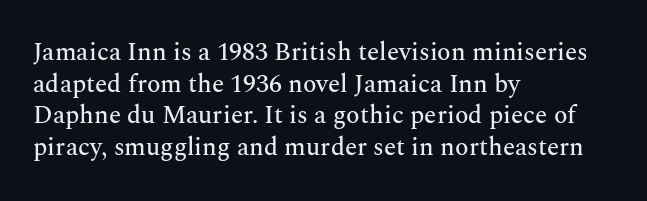
Q: Is the text italic (slanted)? A: No, it is upright.
Q: Is the text underlined? A: No.
Q: How is the paragraph aligned? A: Left-aligned.
Q: Is the spacing between letters normal or unusually wide? A: Normal.
Q: Is the spacing between lines tight, normal or loose? A: Normal.
